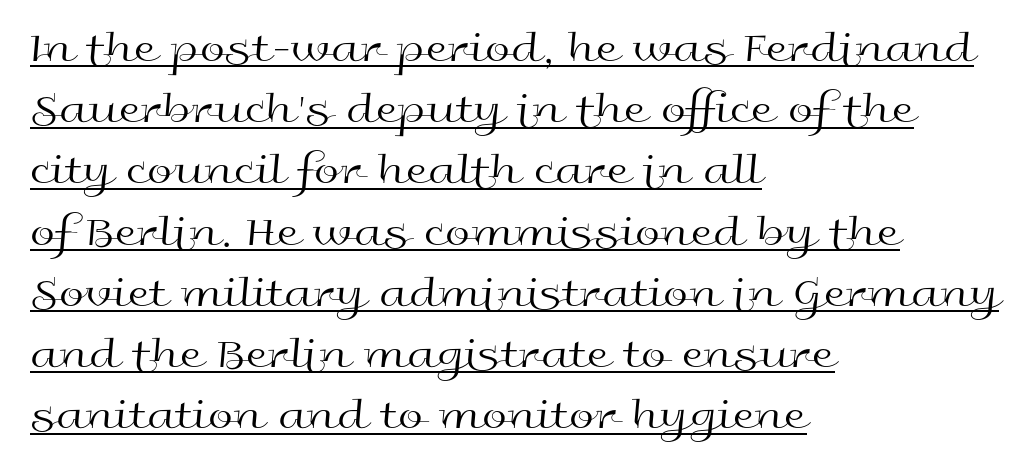
The specimen reads as upright at a glance. The vertical gap from one line to the next is medium. These lines keep a tight, regular rhythm from letter to letter. Is this a sans? Yes — the strokes have no serifs. The letters advance in unequal steps, a hallmark of proportional type.
